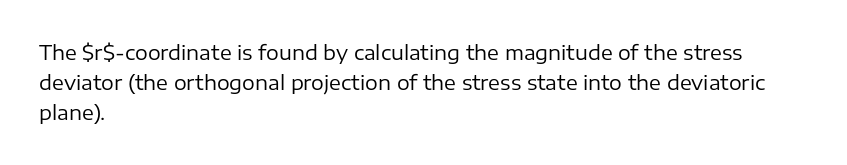
{"italic": "no", "bold": "no", "underline": "no", "align": "left", "line_spacing": "normal", "line_spacing_ratio": 1.51, "letter_spacing": "normal", "letter_spacing_em": 0.0, "glyph_px": 20}
